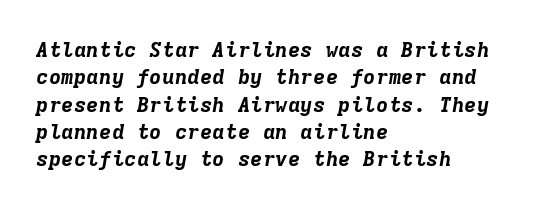
{"italic": "yes", "lean": "right", "slant_degrees": 9, "bold": "yes", "underline": "no", "align": "left", "line_spacing": "normal", "line_spacing_ratio": 1.3, "letter_spacing": "normal", "letter_spacing_em": 0.0, "glyph_px": 21}
